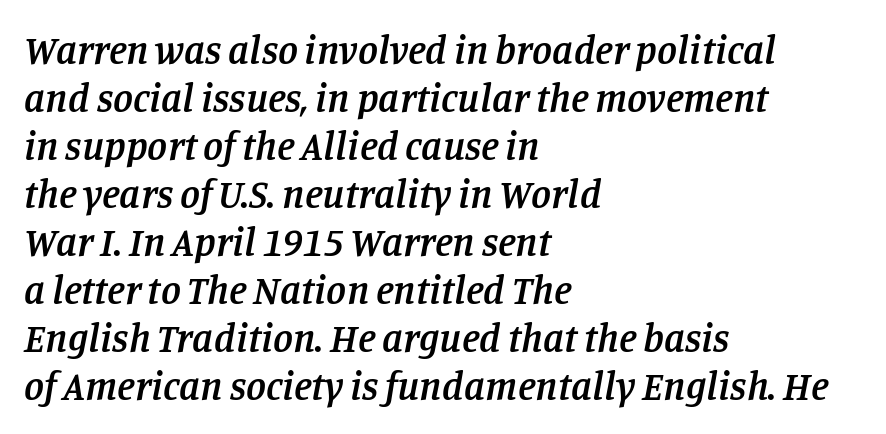
The image shows 40 px semibold serif type, italic (leaning right); set left-aligned, line spacing 1.2x, normal letter spacing, not underlined; low stroke contrast and a large x-height.
